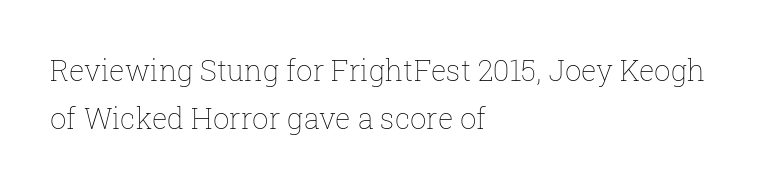
{"italic": "no", "bold": "no", "weight": "thin", "width": "normal", "stroke_contrast": "low", "x_height": "medium", "monospaced": "no", "underline": "no", "align": "left", "line_spacing": "normal", "line_spacing_ratio": 1.64, "letter_spacing": "normal", "letter_spacing_em": 0.0, "glyph_px": 29}
